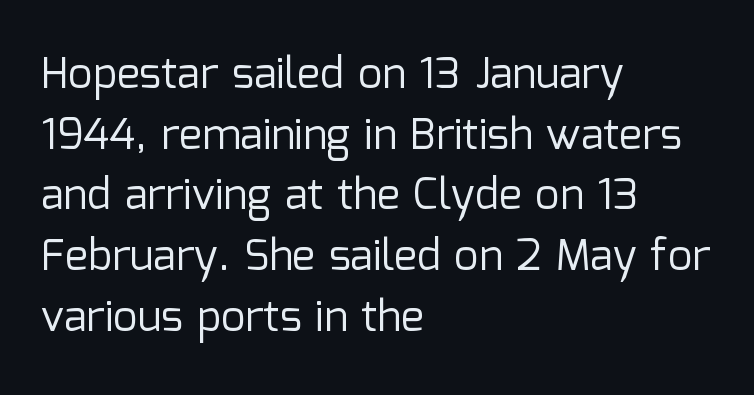
{"serif": "no", "italic": "no", "bold": "no", "weight": "regular", "width": "normal", "stroke_contrast": "low", "x_height": "medium", "monospaced": "no", "underline": "no", "align": "left", "line_spacing": "normal", "line_spacing_ratio": 1.41, "letter_spacing": "normal", "letter_spacing_em": 0.0, "glyph_px": 43}
